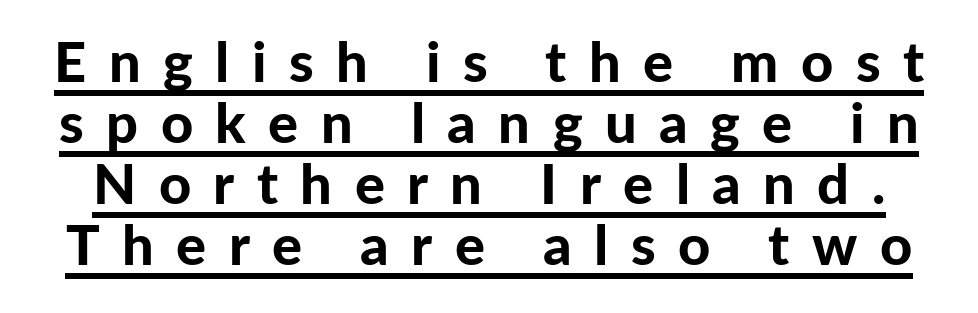
Q: Is the text bold? A: Yes.
Q: Is the text italic (slanted)? A: No, it is upright.
Q: Is the typeface a serif or a sans-serif typeface? A: Sans-serif.
Q: Is the text underlined? A: Yes.
Q: Is the spacing between letters normal or unusually wide? A: Unusually wide.
Q: Is the spacing between lines tight, normal or loose? A: Tight.
Q: Width (condensed, normal, or wide)? A: Normal.
Q: Stroke contrast? A: Low.
Q: x-height? A: Medium.
Q: Monospaced? A: No.
